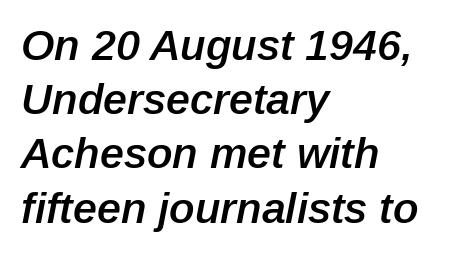
The image shows 43 px semibold type, italic (leaning right); set left-aligned, normal line spacing (1.26x), normal letter spacing, not underlined; low stroke contrast and a medium x-height.
